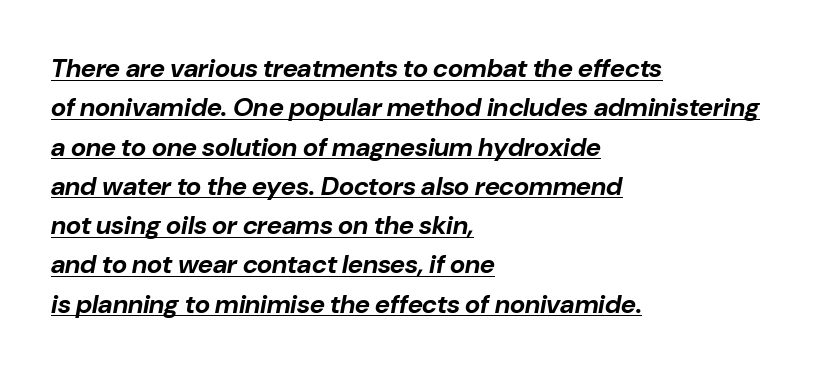
{"italic": "yes", "lean": "right", "slant_degrees": 10, "bold": "yes", "underline": "yes", "align": "left", "line_spacing": "normal", "line_spacing_ratio": 1.51, "letter_spacing": "normal", "letter_spacing_em": 0.0, "glyph_px": 26}
